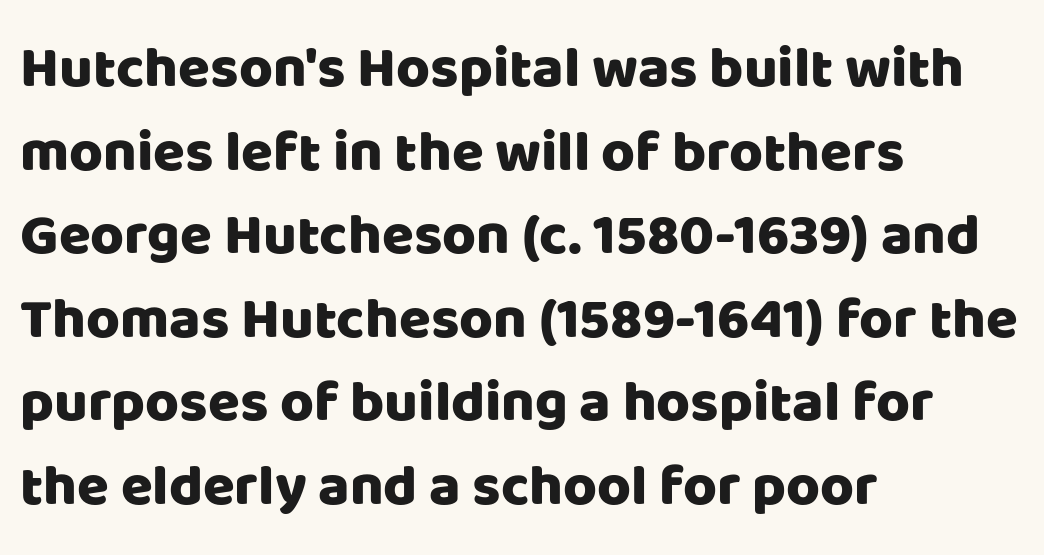
Q: Is the text italic (slanted)? A: No, it is upright.
Q: Is the typeface a serif or a sans-serif typeface? A: Sans-serif.
Q: Is the text underlined? A: No.
Q: How is the paragraph aligned? A: Left-aligned.
Q: Is the spacing between letters normal or unusually wide? A: Normal.
Q: Is the spacing between lines tight, normal or loose? A: Normal.
Q: Width (condensed, normal, or wide)? A: Normal.
Q: Stroke contrast? A: Low.
Q: x-height? A: Large.
Q: Monospaced? A: No.
